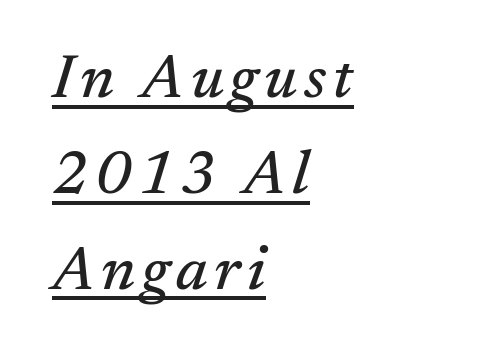
{"serif": "yes", "italic": "yes", "lean": "right", "slant_degrees": 17, "width": "normal", "stroke_contrast": "medium", "x_height": "medium", "monospaced": "no", "underline": "yes", "align": "left", "line_spacing": "normal", "line_spacing_ratio": 1.57, "glyph_px": 61}
